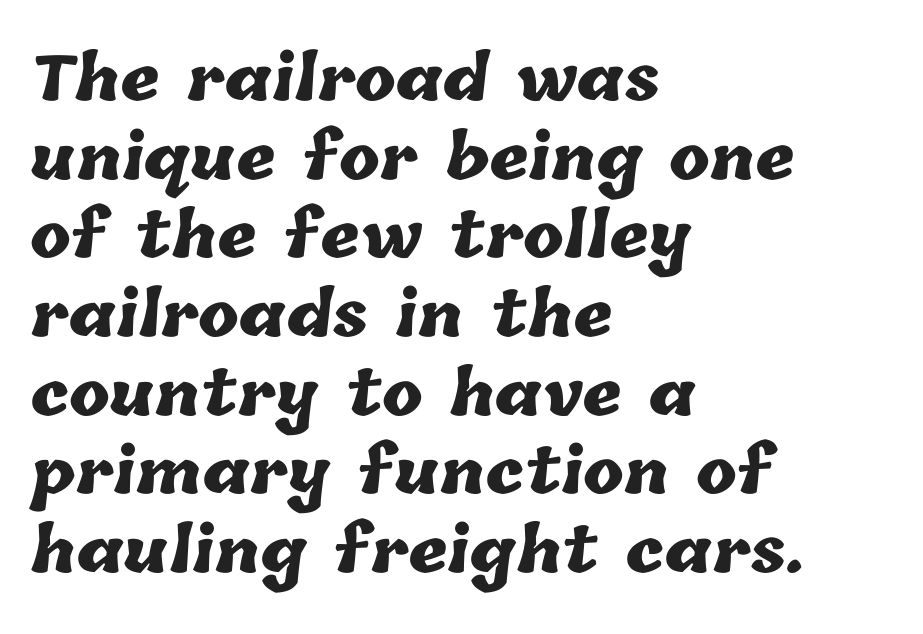
The image shows 61 px heavy type; set left-aligned, normal line spacing (1.29x), normal letter spacing, not underlined; low stroke contrast and a medium x-height.
